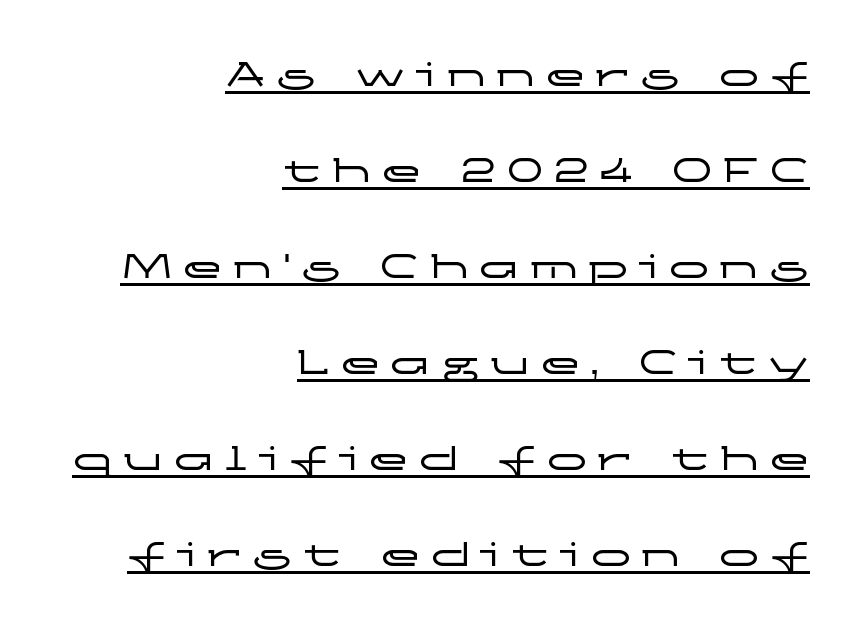
Examine the stroke ends and you'll find no serifs. Unlike italic type, these characters show no tilt at all. Reading down the column, the eye jumps a long way to each next line. Proportional: the letters do not fall into vertical columns. The rendering uses the underline text-decoration. One-word summary of the alignment: right.
